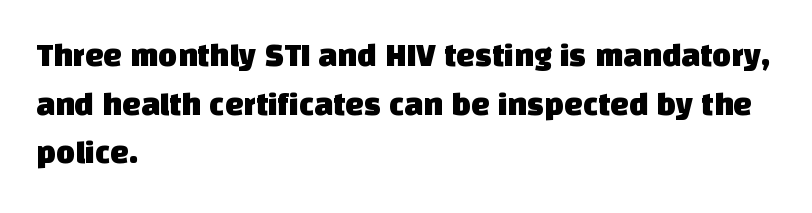
The strip under each line holds only bare page. Normally led — the rows are evenly, conventionally spaced. Look at the bottom of the vertical strokes: they stop flat, with no serifs. The typesetter chose a ragged-right arrangement here.
